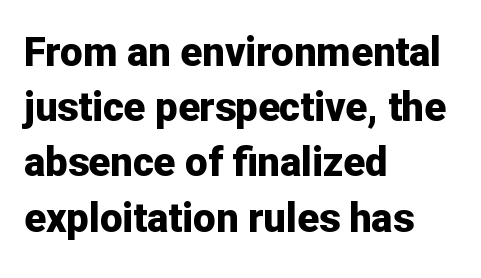
Q: Is the text bold? A: Yes.
Q: Is the text italic (slanted)? A: No, it is upright.
Q: Is the typeface a serif or a sans-serif typeface? A: Sans-serif.
Q: Is the text underlined? A: No.
Q: How is the paragraph aligned? A: Left-aligned.
Q: Is the spacing between letters normal or unusually wide? A: Normal.
Q: Is the spacing between lines tight, normal or loose? A: Normal.
Q: Width (condensed, normal, or wide)? A: Normal.
Q: Stroke contrast? A: Low.
Q: x-height? A: Medium.
Q: Monospaced? A: No.
